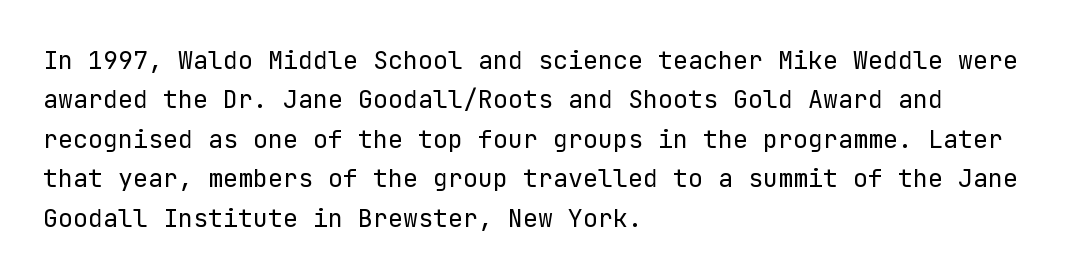
This block has exactly the height ordinary leading produces. Heft: none added — not bold. The face used here is rendered with its standard letterfit. Horizontally, the lines are justified to the leading edge only.
